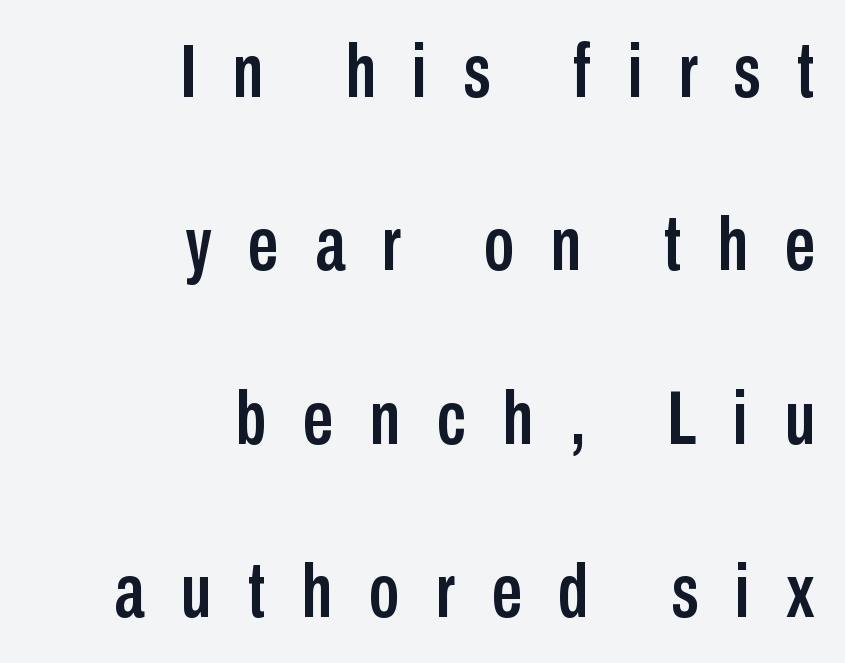
{"serif": "no", "italic": "no", "width": "condensed", "stroke_contrast": "low", "x_height": "medium", "monospaced": "no", "underline": "no", "align": "right", "line_spacing": "loose", "line_spacing_ratio": 2.28, "letter_spacing": "wide", "letter_spacing_em": 0.48, "glyph_px": 76}
